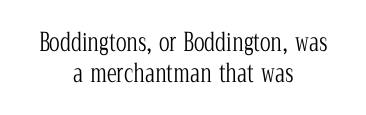
Q: Is the text bold? A: No.
Q: Is the text italic (slanted)? A: No, it is upright.
Q: Is the text underlined? A: No.
Q: How is the paragraph aligned? A: Centered.
Q: Is the spacing between letters normal or unusually wide? A: Normal.
